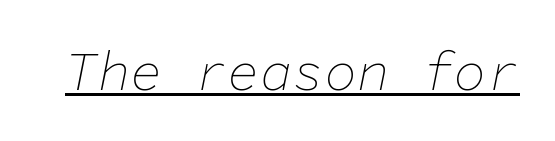
This rendering leaves character spacing at its baseline value. The letters are slanted; this is an italic face. A light-to-regular cut is what we see here. The passage shown is typed in a monospace face where columns stay perfectly aligned. A rule runs beneath these lines of type.
